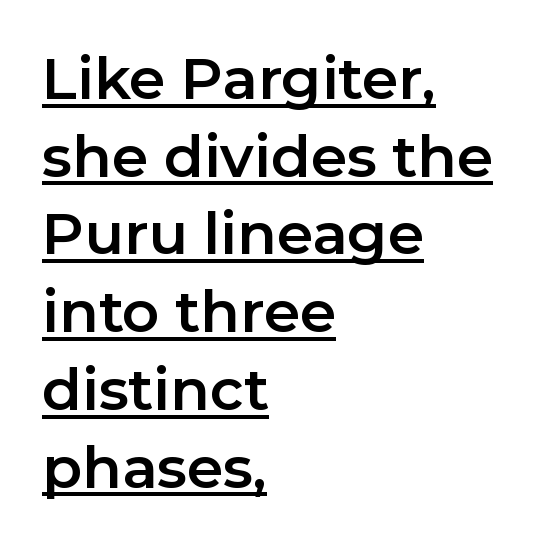
{"serif": "no", "italic": "no", "width": "normal", "stroke_contrast": "low", "x_height": "medium", "monospaced": "no", "underline": "yes", "align": "left", "line_spacing": "normal", "line_spacing_ratio": 1.34, "letter_spacing": "normal", "letter_spacing_em": 0.0, "glyph_px": 58}
